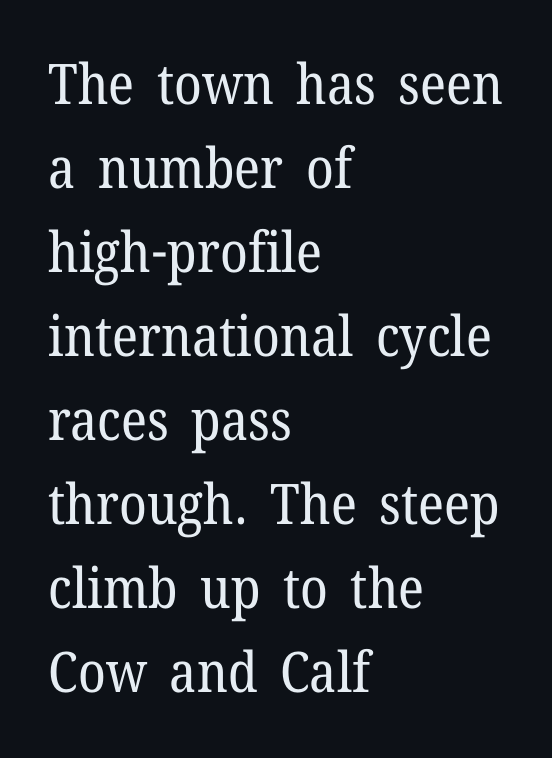
The image shows 56 px regular-weight serif type, upright; set left-aligned, normal line spacing (1.5x), normal letter spacing, not underlined; low stroke contrast and a medium x-height.
